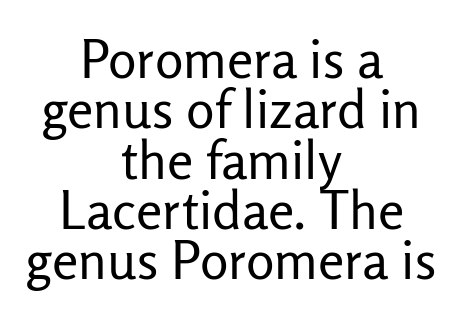
The face used here is proportionally spaced, like ordinary book or web type. The weight tops out at a normal text grade. Which margin do the lines hug? Neither — every line sits in the middle. Unmarked baselines from the first word to the last. Each word holds together tightly as a unit, with standard inter-letter gaps. Notice how the stems are strictly vertical — no italics here.
